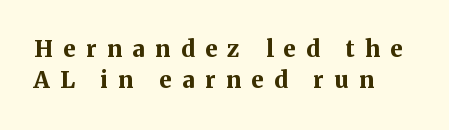
{"italic": "no", "bold": "yes", "underline": "no", "align": "left", "line_spacing": "normal", "line_spacing_ratio": 1.35, "letter_spacing": "wide", "letter_spacing_em": 0.45, "glyph_px": 23}
